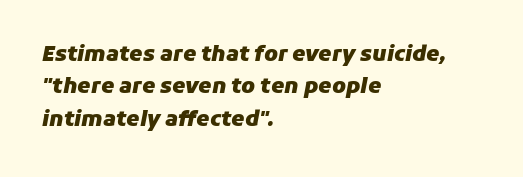
The image shows 21 px bold type, italic (leaning right); set left-aligned, normal line spacing (1.54x), normal letter spacing, not underlined.
